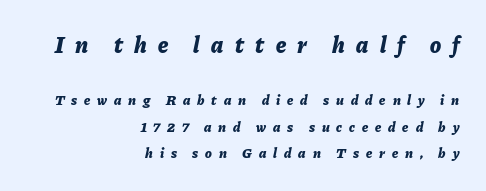
{"italic": "yes", "lean": "right", "slant_degrees": 11, "bold": "yes", "underline": "no", "align": "right", "line_spacing": "loose", "line_spacing_ratio": 1.9, "letter_spacing": "wide", "letter_spacing_em": 0.49, "larger_block": "first", "size_ratio": 1.64, "glyph_px": 23}
